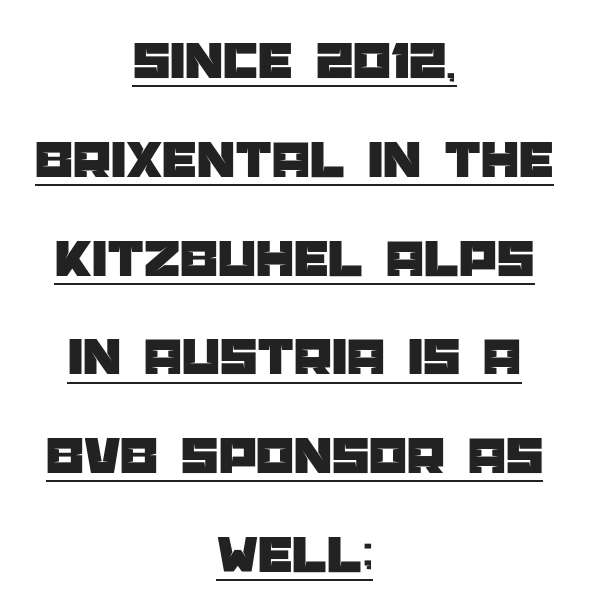
{"serif": "no", "italic": "no", "width": "normal", "stroke_contrast": "low", "x_height": "large", "monospaced": "no", "underline": "yes", "align": "center", "line_spacing_ratio": 1.83, "letter_spacing": "normal", "letter_spacing_em": 0.0, "glyph_px": 54}
